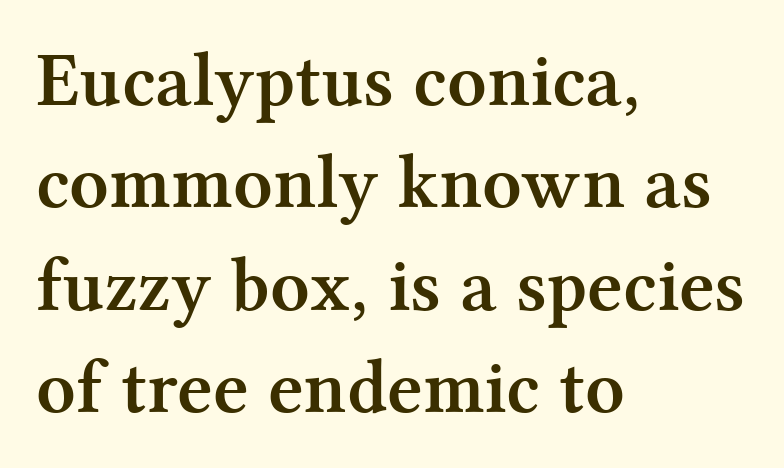
The image shows 77 px semibold serif type, upright; set left-aligned, normal line spacing (1.33x), normal letter spacing, not underlined; medium stroke contrast and a medium x-height.
